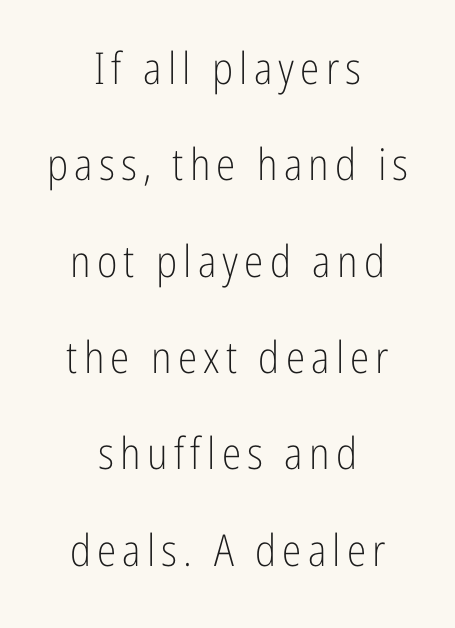
The image shows 44 px light, condensed sans-serif type, upright; set centered, loose line spacing (2.19x), not underlined; low stroke contrast and a medium x-height.
